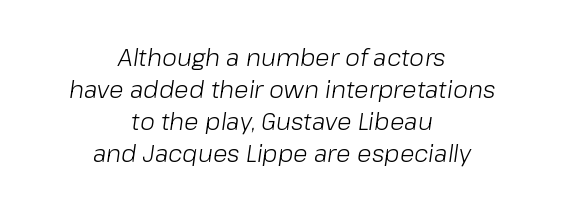
Each stroke keeps to a modest, everyday thickness or less. The string is rendered with underlining switched off. The setting favours the middle, as headings and verse often do. No extra tracking has been applied to these lines. Rendered with sloped, italic letterforms.
